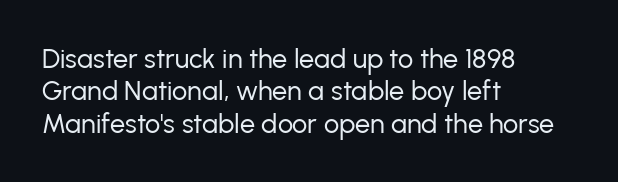
{"italic": "no", "bold": "no", "underline": "no", "align": "left", "line_spacing_ratio": 1.2, "letter_spacing": "normal", "letter_spacing_em": 0.0, "glyph_px": 27}
